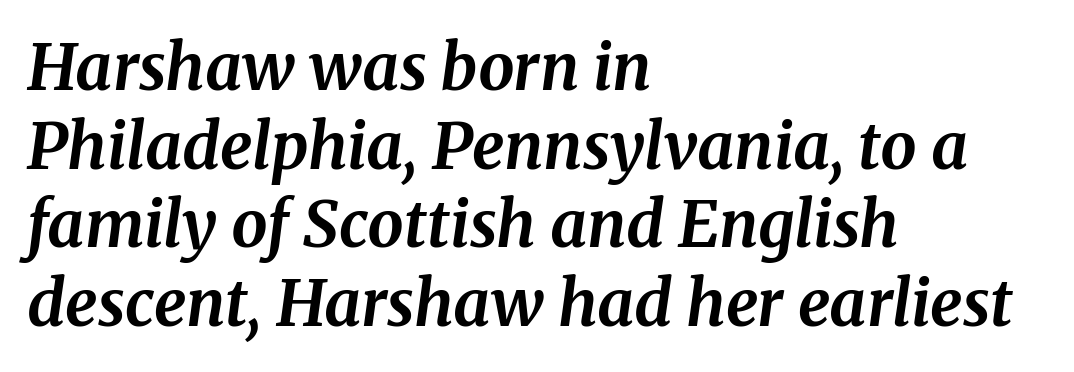
{"serif": "yes", "italic": "yes", "lean": "right", "slant_degrees": 8, "bold": "yes", "weight": "bold", "width": "normal", "stroke_contrast": "medium", "x_height": "medium", "monospaced": "no", "underline": "no", "align": "left", "line_spacing_ratio": 1.23, "letter_spacing": "normal", "letter_spacing_em": 0.0, "glyph_px": 64}
